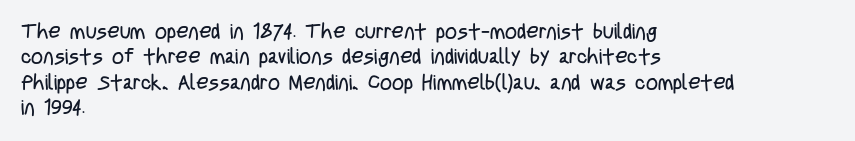
Q: Is the text bold? A: No.
Q: Is the text italic (slanted)? A: No, it is upright.
Q: Is the text underlined? A: No.
Q: How is the paragraph aligned? A: Left-aligned.
Q: Is the spacing between letters normal or unusually wide? A: Normal.
